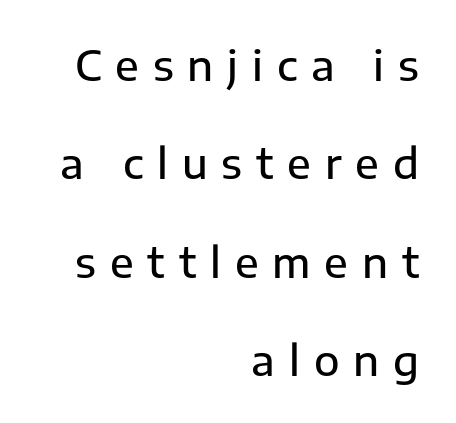
{"serif": "no", "italic": "no", "width": "normal", "stroke_contrast": "low", "x_height": "medium", "monospaced": "no", "underline": "no", "align": "right", "line_spacing": "loose", "line_spacing_ratio": 2.34, "letter_spacing": "wide", "letter_spacing_em": 0.33, "glyph_px": 42}
